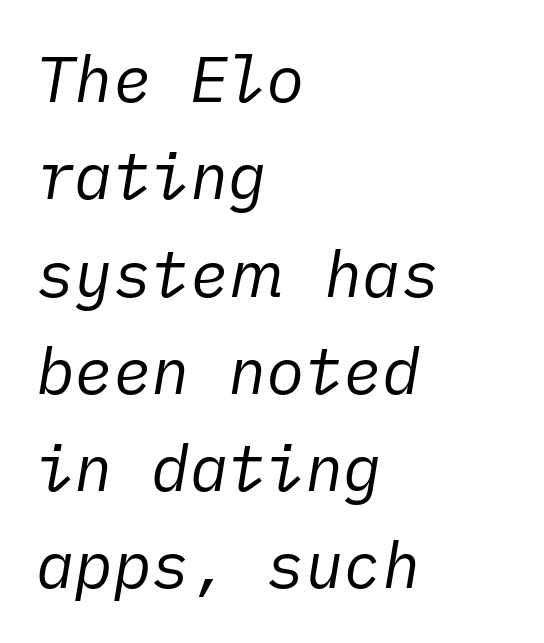
The image shows 64 px regular-weight type, italic (leaning right); set left-aligned, normal line spacing (1.52x), normal letter spacing, not underlined; low stroke contrast and a medium x-height.
